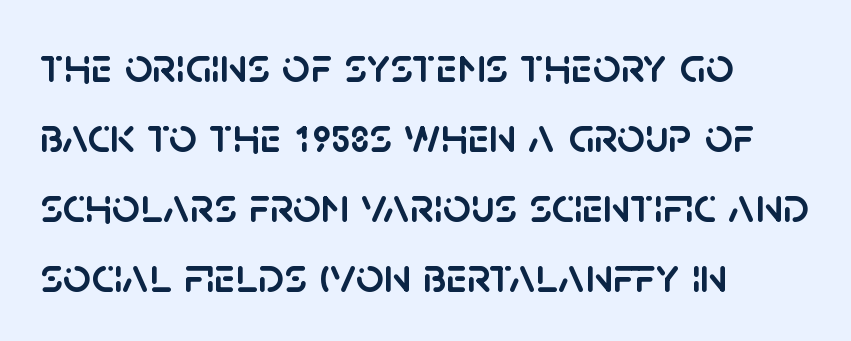
Descenders hang freely into open space. Leading: standard. The font family rendered here belongs to the sans-serif group. Posture: upright roman. The face used here is proportionally spaced, like ordinary book or web type. In CSS terms this would be text-align: left.
